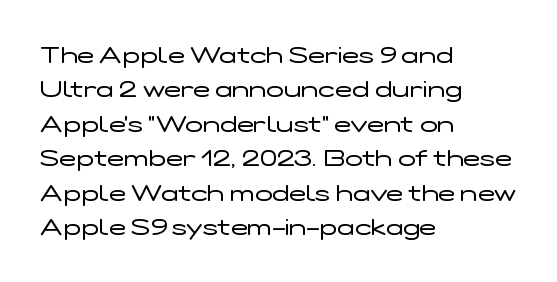
Observe the ordinary spacing: letters are neighbours, not strangers. Only glyphs here, with clear space below each row. Honestly, the row spacing looks completely unremarkable. No letter is thick-stroked: the sample isn't bold.
